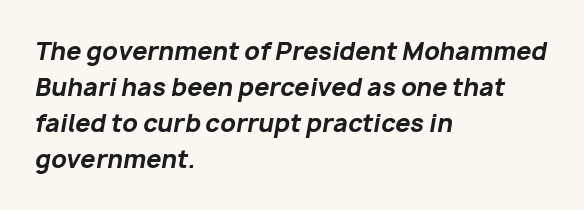
{"italic": "yes", "lean": "right", "slant_degrees": 10, "bold": "yes", "underline": "no", "align": "left", "line_spacing": "normal", "line_spacing_ratio": 1.5, "letter_spacing": "normal", "letter_spacing_em": 0.0, "glyph_px": 24}
